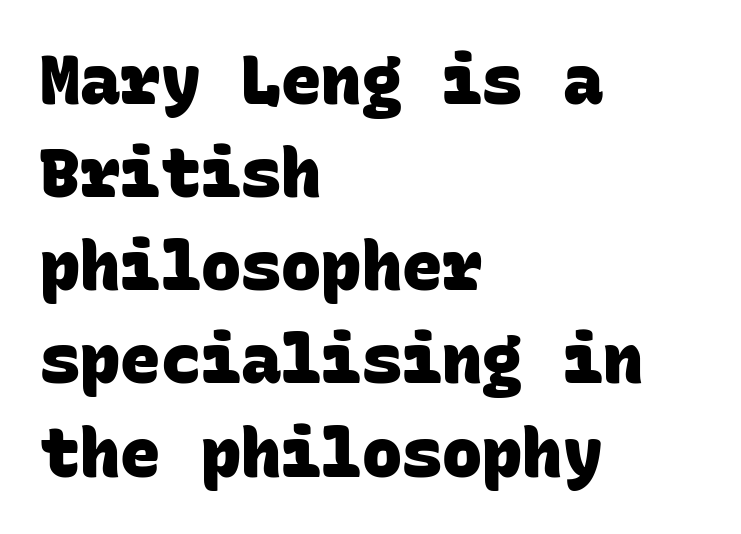
{"serif": "no", "bold": "yes", "weight": "heavy", "width": "normal", "stroke_contrast": "low", "x_height": "large", "monospaced": "yes", "underline": "no", "align": "left", "line_spacing": "normal", "line_spacing_ratio": 1.39, "letter_spacing": "normal", "letter_spacing_em": 0.0, "glyph_px": 67}
